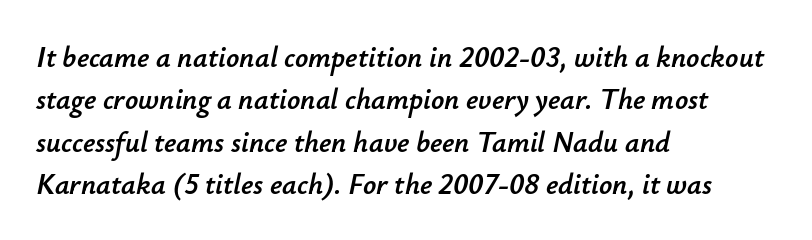
Q: Is the text italic (slanted)? A: Yes, it leans right by about 12 degrees.
Q: Is the text underlined? A: No.
Q: How is the paragraph aligned? A: Left-aligned.
Q: Is the spacing between letters normal or unusually wide? A: Normal.
Q: Is the spacing between lines tight, normal or loose? A: Normal.
Q: Width (condensed, normal, or wide)? A: Normal.
Q: Stroke contrast? A: Low.
Q: x-height? A: Small.
Q: Monospaced? A: No.
